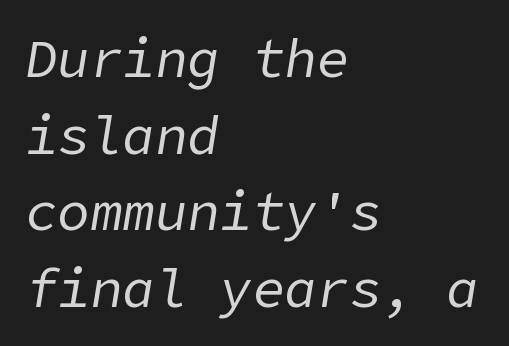
{"italic": "yes", "lean": "right", "slant_degrees": 9, "bold": "no", "weight": "regular", "width": "normal", "stroke_contrast": "low", "x_height": "medium", "underline": "no", "align": "left", "line_spacing": "normal", "line_spacing_ratio": 1.42, "letter_spacing": "normal", "letter_spacing_em": 0.0, "glyph_px": 54}
